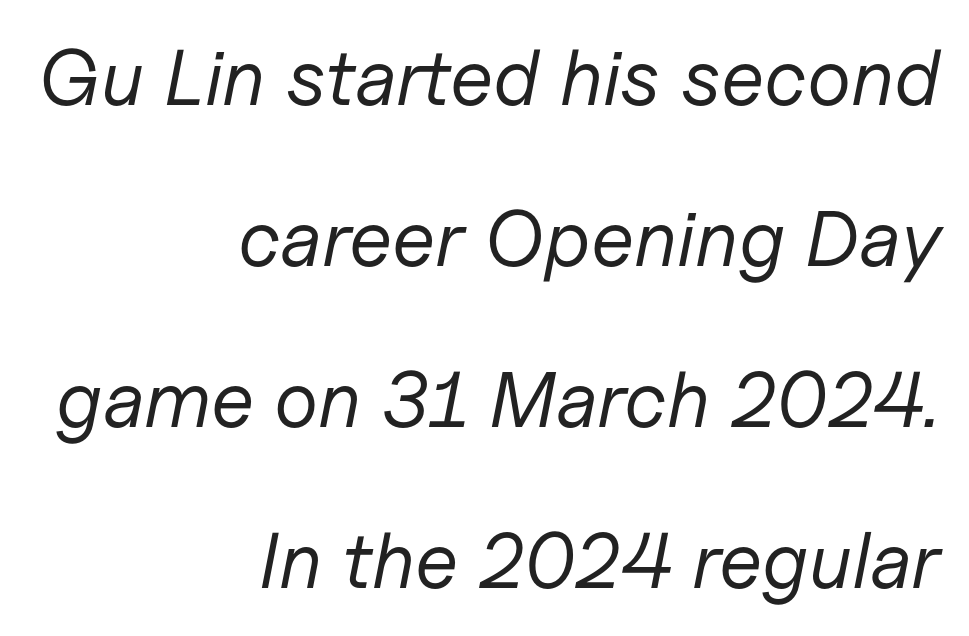
The image shows 79 px regular-weight type, italic (leaning right); set right-aligned, loose line spacing (2.04x), normal letter spacing, not underlined; low stroke contrast and a medium x-height.
